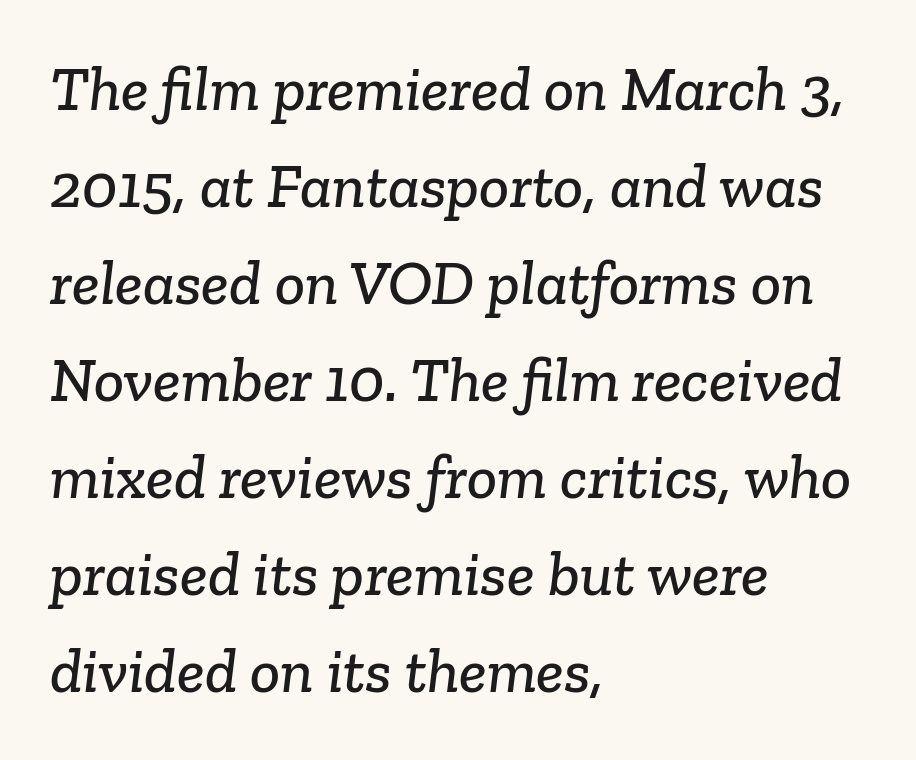
The image shows 63 px serif type; set left-aligned, normal line spacing (1.54x), normal letter spacing, not underlined; low stroke contrast and a medium x-height.
